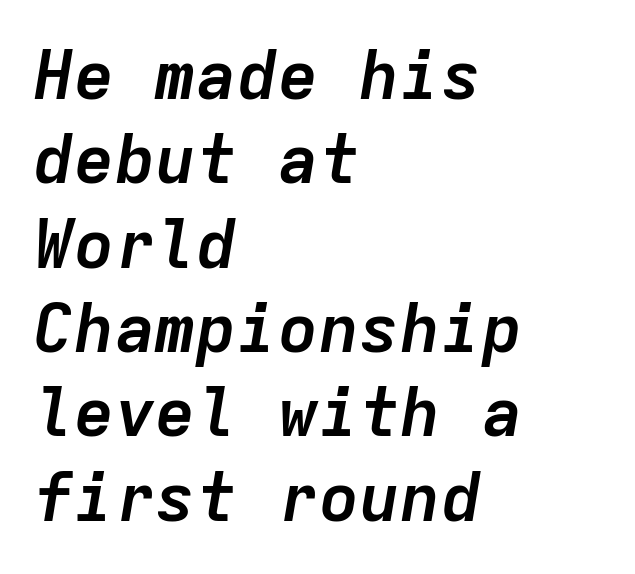
Q: Is the text bold? A: Yes.
Q: Is the text italic (slanted)? A: Yes, it leans right by about 9 degrees.
Q: Is the text underlined? A: No.
Q: How is the paragraph aligned? A: Left-aligned.
Q: Is the spacing between letters normal or unusually wide? A: Normal.
Q: Width (condensed, normal, or wide)? A: Normal.
Q: Stroke contrast? A: Low.
Q: x-height? A: Medium.
Q: Monospaced? A: Yes.
